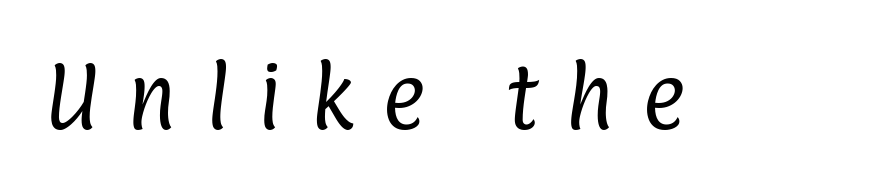
This is sans-serif lettering, the kind often seen on screens and signage. Anything drawn beneath the words? Only blank space. This sample has the flowing, uneven cadence of proportional lettering. This rendering widens character spacing well past its baseline value.
